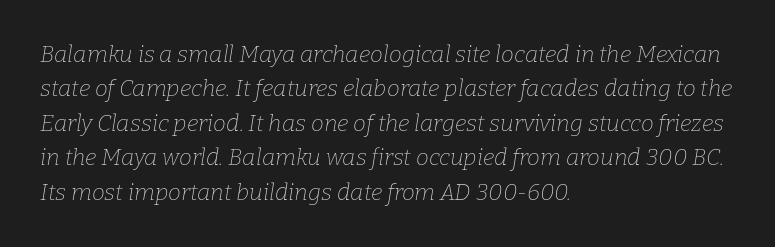
Summary of weight: not heavy and not bold. Between one letter and the next there's only the usual sliver of space. Leading matches the norm, producing a regular column. Does the copy run flush right? No — it runs flush left.
